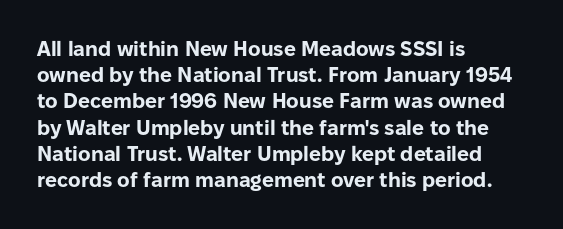
{"italic": "no", "bold": "yes", "underline": "no", "align": "left", "line_spacing": "normal", "line_spacing_ratio": 1.25, "letter_spacing": "normal", "letter_spacing_em": 0.0, "glyph_px": 21}
